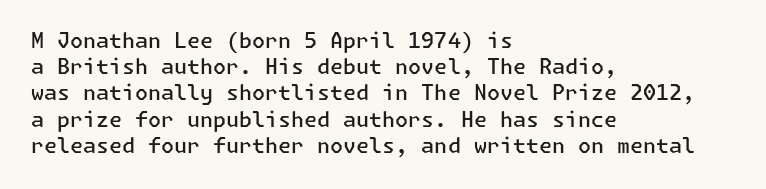
Just letters on the line, the space beneath them empty. Evenly set lines give the paragraph a standard silhouette. Compared with a centered layout, this one pins lines to the left instead. Letter spacing: default.
